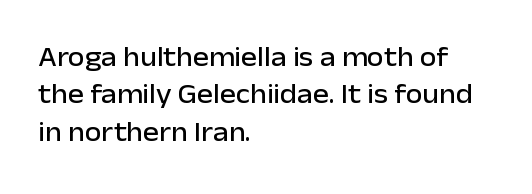
The image shows 27 px text type, upright; set left-aligned, normal line spacing (1.38x), normal letter spacing, not underlined.
